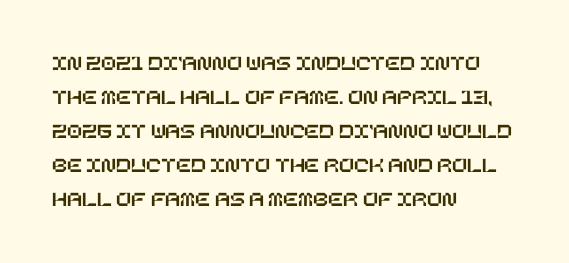
Inter-character spacing is left at the font's built-in metrics. A bare baseline throughout the passage. The typography opts for an upright posture over an oblique one. Casual observation: everything's shoved over to the left.
